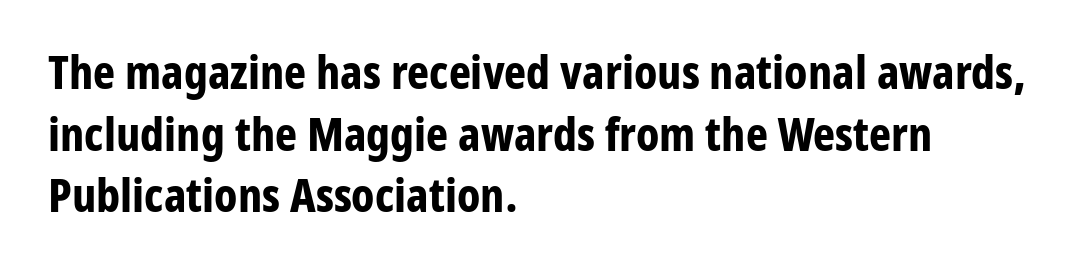
Q: Is the text bold? A: Yes.
Q: Is the text italic (slanted)? A: No, it is upright.
Q: Is the typeface a serif or a sans-serif typeface? A: Sans-serif.
Q: Is the text underlined? A: No.
Q: How is the paragraph aligned? A: Left-aligned.
Q: Is the spacing between letters normal or unusually wide? A: Normal.
Q: Is the spacing between lines tight, normal or loose? A: Normal.
Q: Width (condensed, normal, or wide)? A: Condensed.
Q: Stroke contrast? A: Low.
Q: x-height? A: Medium.
Q: Monospaced? A: No.
